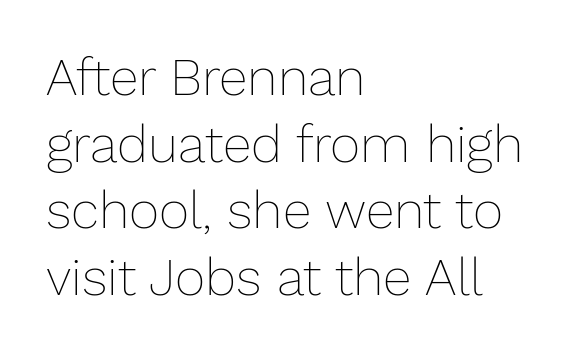
Q: Is the text bold? A: No.
Q: Is the text italic (slanted)? A: No, it is upright.
Q: Is the text underlined? A: No.
Q: How is the paragraph aligned? A: Left-aligned.
Q: Is the spacing between letters normal or unusually wide? A: Normal.
Q: Is the spacing between lines tight, normal or loose? A: Normal.
Q: Width (condensed, normal, or wide)? A: Normal.
Q: Stroke contrast? A: Low.
Q: x-height? A: Medium.
Q: Monospaced? A: No.
